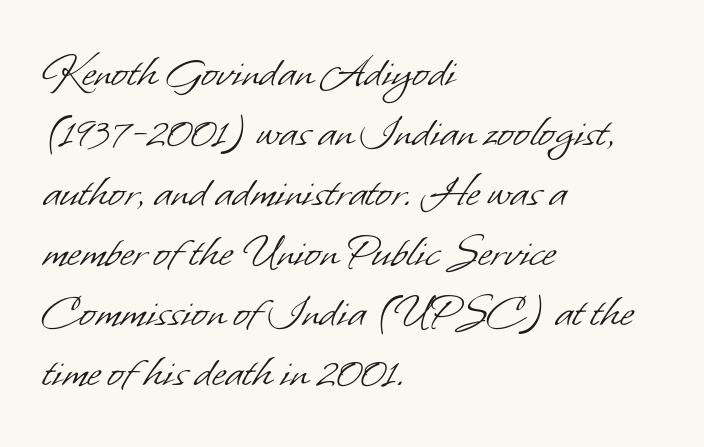
The cut favours lightness, reaching ordinary text weight at its darkest. Is this a fixed-width face? No — the glyphs have proportional, varying widths. Vertically, the passage feels balanced, rows spaced as you'd expect. Nobody drew a line under any word here.
